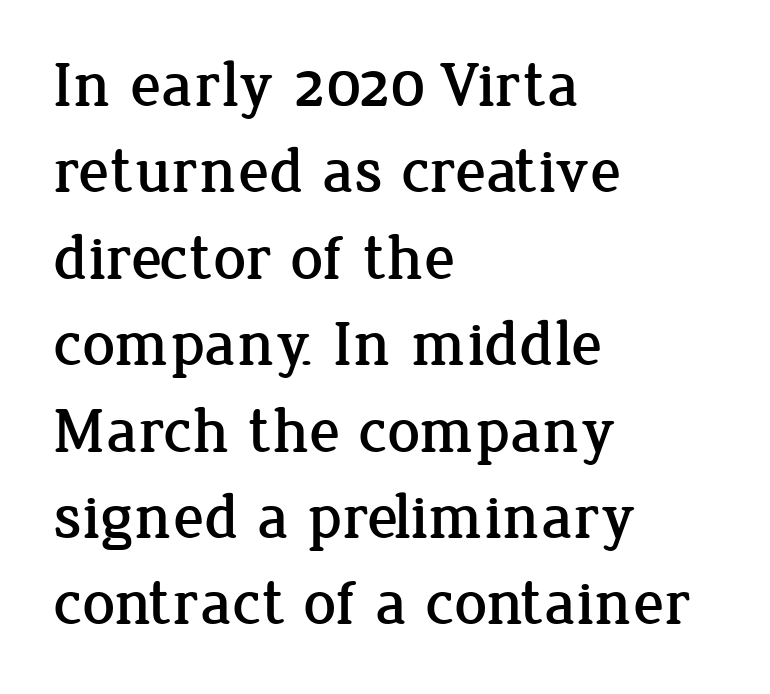
{"serif": "yes", "italic": "no", "width": "normal", "stroke_contrast": "low", "x_height": "medium", "monospaced": "no", "underline": "no", "align": "left", "line_spacing": "normal", "line_spacing_ratio": 1.35, "letter_spacing": "normal", "letter_spacing_em": 0.0, "glyph_px": 64}
